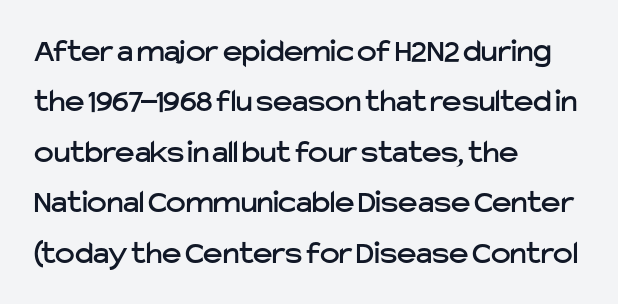
Q: Is the text italic (slanted)? A: No, it is upright.
Q: Is the typeface a serif or a sans-serif typeface? A: Sans-serif.
Q: Is the text underlined? A: No.
Q: How is the paragraph aligned? A: Left-aligned.
Q: Is the spacing between letters normal or unusually wide? A: Normal.
Q: Is the spacing between lines tight, normal or loose? A: Normal.
Q: Width (condensed, normal, or wide)? A: Normal.
Q: Stroke contrast? A: Low.
Q: x-height? A: Medium.
Q: Monospaced? A: No.
